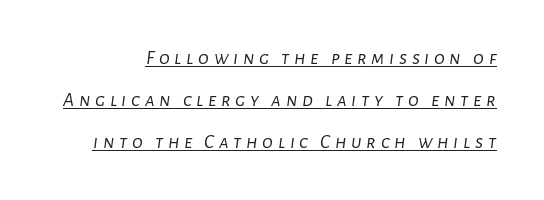
Someone cranked the tracking dial way up on this one. The lettering is marked with a stroke running underneath it. What's the leading like? Stretched, with rows far apart. The specimen reads as italic at a glance.
